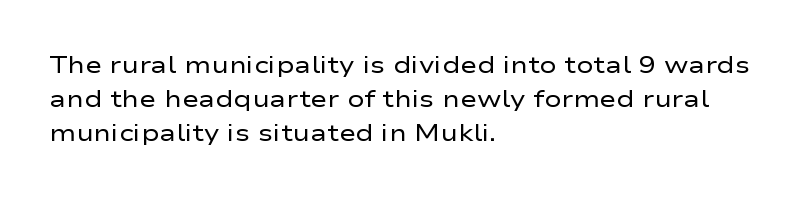
The image shows 23 px text type, upright; set left-aligned, normal line spacing (1.48x), normal letter spacing, not underlined.
